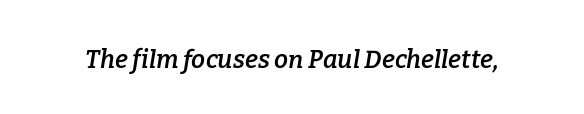
Q: Is the text bold? A: Semi-bold.
Q: Is the text italic (slanted)? A: Yes, it leans right by about 9 degrees.
Q: Is the text underlined? A: No.
Q: Is the spacing between letters normal or unusually wide? A: Normal.
